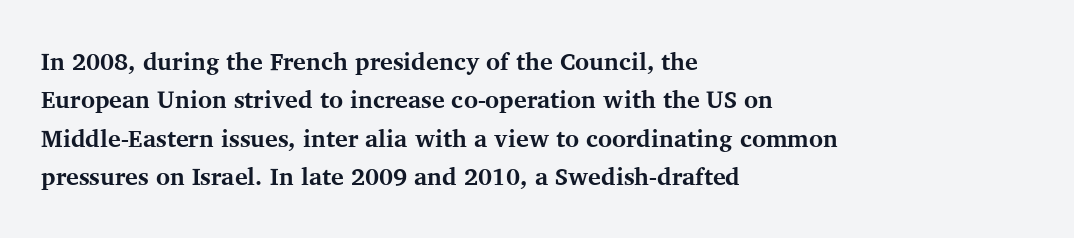
The image shows 24 px bold type, upright; set left-aligned, normal line spacing (1.6x), normal letter spacing, not underlined.
